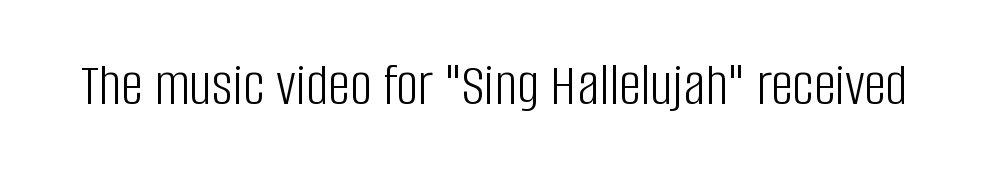
Q: Is the text bold? A: No.
Q: Is the text italic (slanted)? A: No, it is upright.
Q: Is the typeface a serif or a sans-serif typeface? A: Sans-serif.
Q: Is the text underlined? A: No.
Q: Is the spacing between letters normal or unusually wide? A: Normal.
Q: Width (condensed, normal, or wide)? A: Condensed.
Q: Stroke contrast? A: Low.
Q: x-height? A: Large.
Q: Monospaced? A: No.
